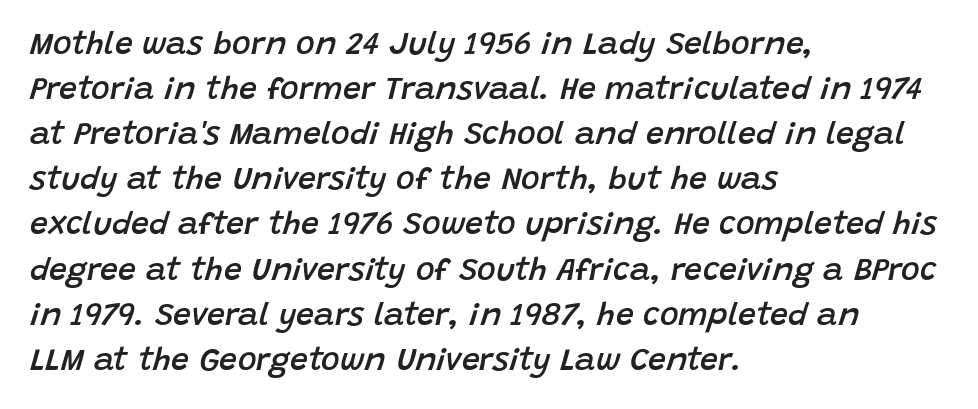
{"italic": "yes", "lean": "right", "slant_degrees": 15, "bold": "semi", "weight": "semibold", "width": "normal", "stroke_contrast": "low", "x_height": "large", "monospaced": "no", "underline": "no", "align": "left", "line_spacing": "normal", "line_spacing_ratio": 1.41, "letter_spacing": "normal", "letter_spacing_em": 0.0, "glyph_px": 32}
